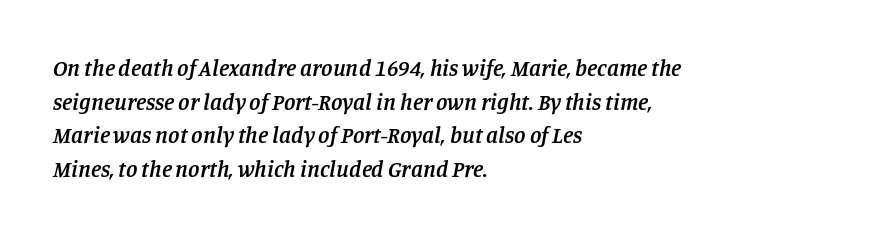
The image shows 23 px text type, italic (leaning right); set left-aligned, normal line spacing (1.46x), normal letter spacing, not underlined.
